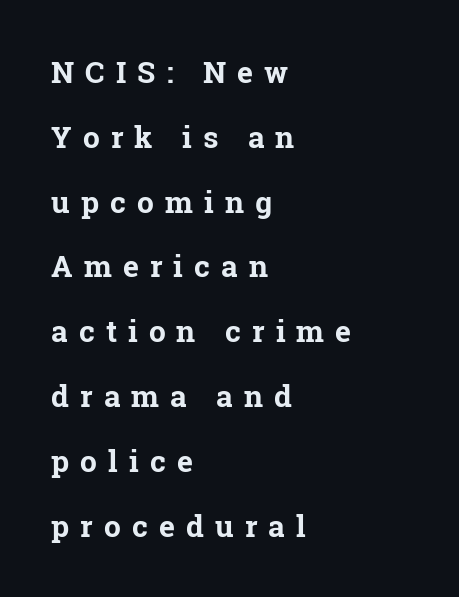
Left-aligned paragraph, ragged on the right. The typesetting leans heavy: a genuine bold. The lettering stays uniformly vertical, giving the passage a roman look. This rendering features lettering with no underline. The tracking reads as deliberately expanded to a designer's eye. Is this a sans? No — the strokes have serifs.
